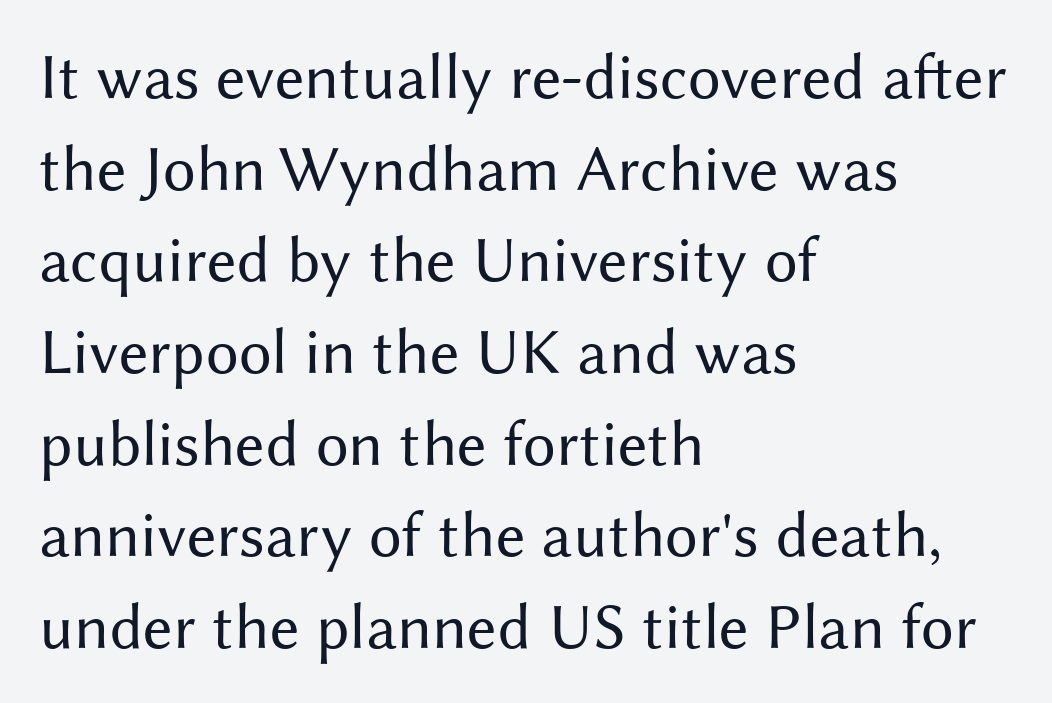
{"serif": "no", "italic": "no", "bold": "no", "weight": "regular", "width": "normal", "stroke_contrast": "medium", "x_height": "medium", "monospaced": "no", "underline": "no", "align": "left", "line_spacing": "normal", "line_spacing_ratio": 1.41, "letter_spacing": "normal", "letter_spacing_em": 0.0, "glyph_px": 65}
